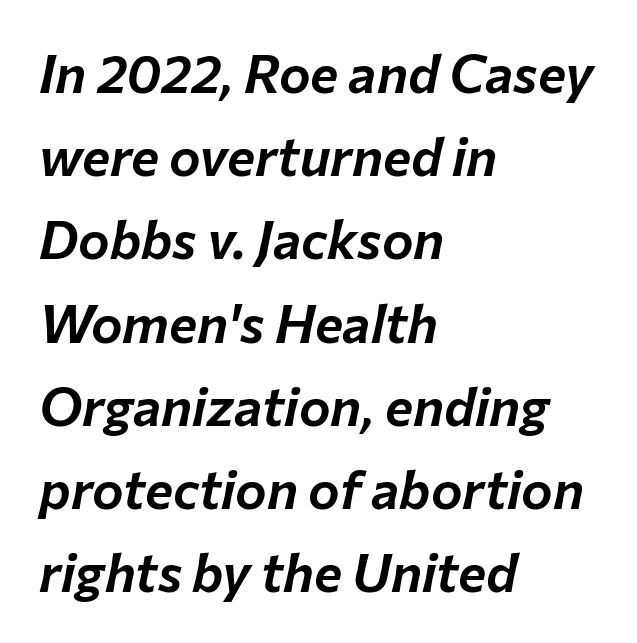
{"italic": "yes", "lean": "right", "slant_degrees": 12, "width": "normal", "stroke_contrast": "low", "x_height": "medium", "monospaced": "no", "underline": "no", "align": "left", "line_spacing": "normal", "line_spacing_ratio": 1.57, "letter_spacing": "normal", "letter_spacing_em": 0.0, "glyph_px": 53}
